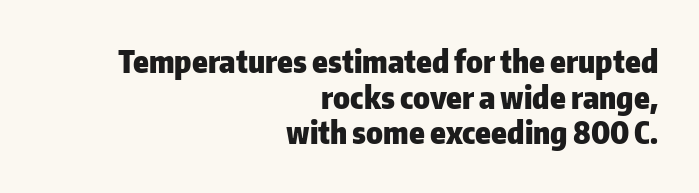
The image shows 31 px heavy sans-serif type, upright; set right-aligned, tight line spacing (1.15x), normal letter spacing, not underlined; low stroke contrast and a medium x-height.
